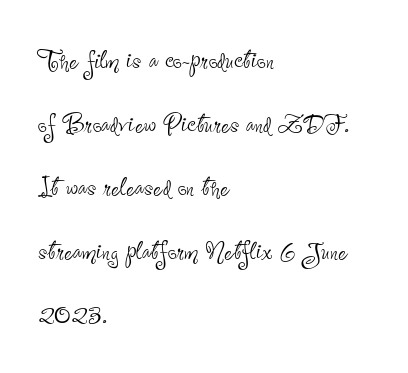
{"serif": "no", "bold": "no", "weight": "thin", "width": "condensed", "stroke_contrast": "low", "x_height": "small", "monospaced": "no", "underline": "no", "align": "left", "line_spacing": "loose", "line_spacing_ratio": 1.99, "letter_spacing": "normal", "letter_spacing_em": 0.0, "glyph_px": 32}
